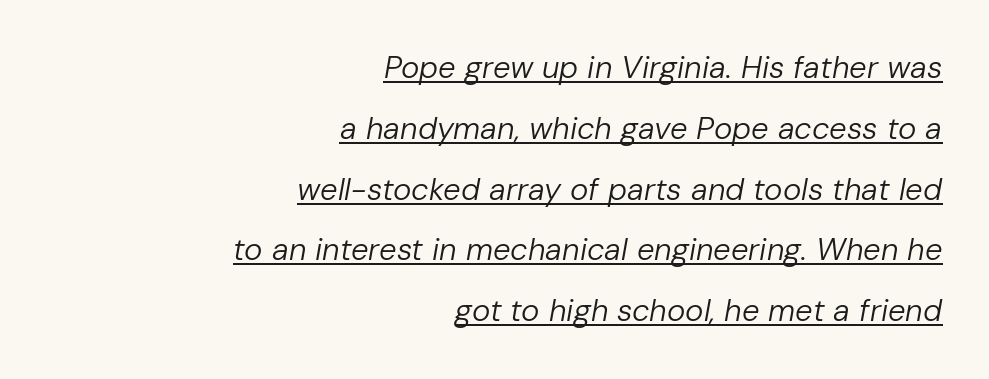
{"italic": "yes", "lean": "right", "slant_degrees": 10, "bold": "no", "weight": "regular", "width": "normal", "stroke_contrast": "low", "x_height": "medium", "monospaced": "no", "underline": "yes", "align": "right", "line_spacing": "loose", "line_spacing_ratio": 1.96, "letter_spacing": "normal", "letter_spacing_em": 0.0, "glyph_px": 31}
